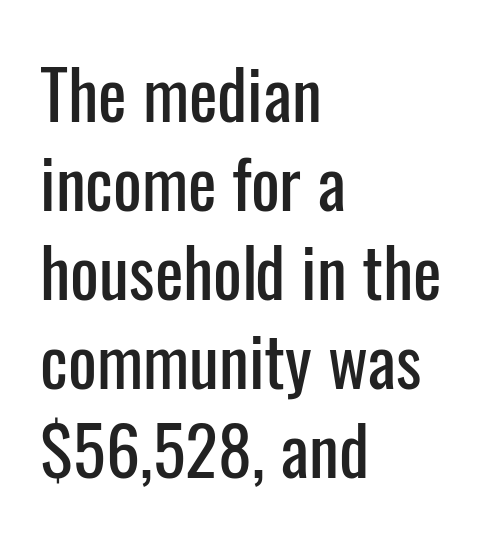
The image shows 68 px condensed sans-serif type, upright; set left-aligned, normal line spacing (1.31x), normal letter spacing, not underlined; low stroke contrast and a medium x-height.
